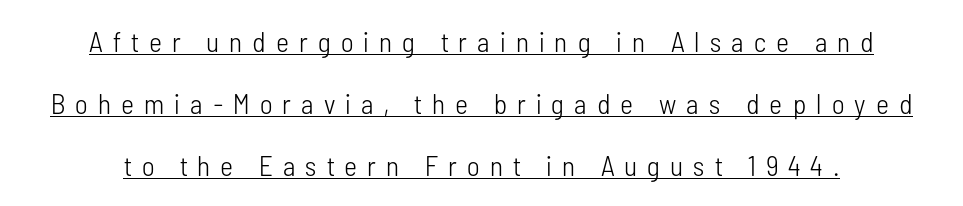
Q: Is the text bold? A: No.
Q: Is the text italic (slanted)? A: No, it is upright.
Q: Is the typeface a serif or a sans-serif typeface? A: Sans-serif.
Q: Is the text underlined? A: Yes.
Q: Is the spacing between letters normal or unusually wide? A: Unusually wide.
Q: Is the spacing between lines tight, normal or loose? A: Loose.
Q: Width (condensed, normal, or wide)? A: Condensed.
Q: Stroke contrast? A: Low.
Q: x-height? A: Medium.
Q: Monospaced? A: No.
